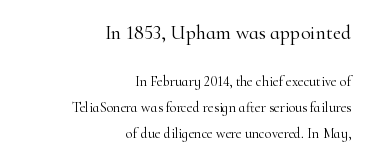
Q: Is the text bold? A: No.
Q: Is the text italic (slanted)? A: No, it is upright.
Q: Is the text underlined? A: No.
Q: How is the paragraph aligned? A: Right-aligned.
Q: Is the spacing between letters normal or unusually wide? A: Normal.
Q: Which block of text is set in a larger size, the first (top) or the second (bottom)? A: The first (top) one.
